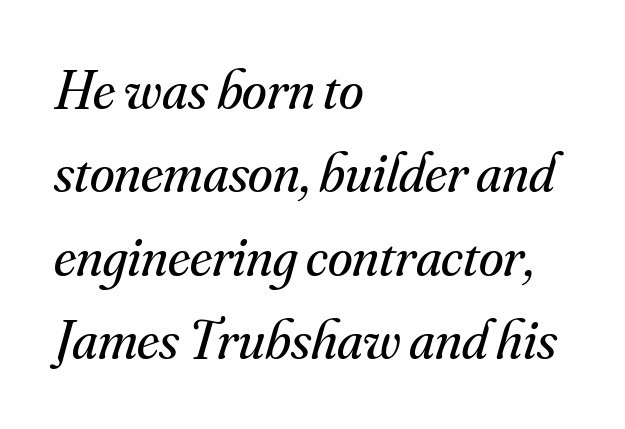
{"serif": "yes", "italic": "yes", "lean": "right", "slant_degrees": 16, "bold": "no", "weight": "regular", "width": "normal", "stroke_contrast": "medium", "x_height": "small", "monospaced": "no", "underline": "no", "align": "left", "line_spacing": "normal", "line_spacing_ratio": 1.49, "letter_spacing": "normal", "letter_spacing_em": 0.0, "glyph_px": 56}
